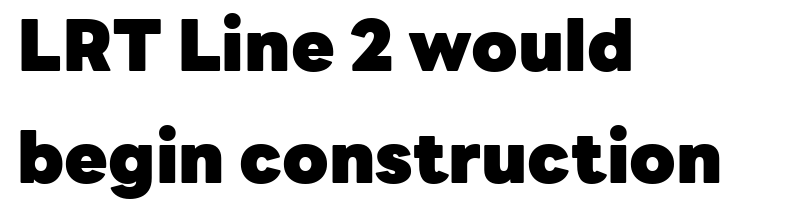
The image shows 71 px heavy sans-serif type, upright; set left-aligned, normal line spacing (1.58x), normal letter spacing, not underlined; low stroke contrast and a medium x-height.
